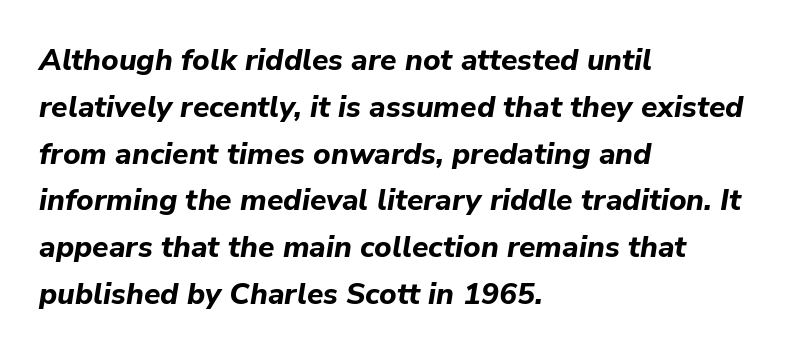
Teacher's note: observe the even left margin — that is flush-left alignment. Strong, thick strokes mark this as bold type. Whoever set this chose a conventional vertical rhythm. Designer's note — italics engaged. These lines keep a tight, regular rhythm from letter to letter. Clear beneath every line of the passage.
